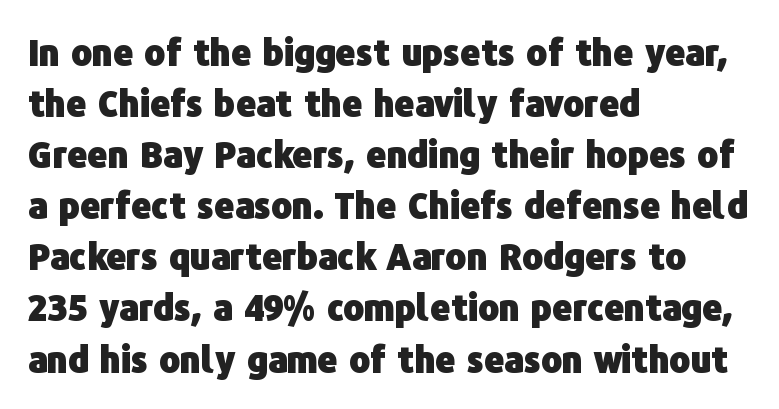
Rows of type keep a routine distance in the vertical direction. Ordinary non-slanted type is in use. The rendering keeps characters at their native spacing. In CSS terms this would be text-align: left. To sum up the face: it is a sans, with no serifs. Note the varied advance widths — an 'i' is clearly narrower than an 'm'.
